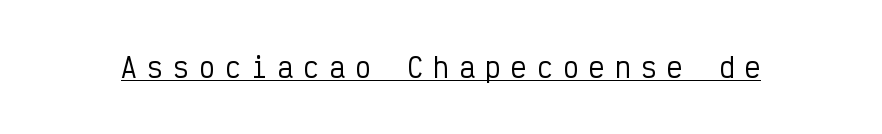
The image shows 26 px text type, upright; set unusually wide letter spacing (+0.4 em), underlined.
